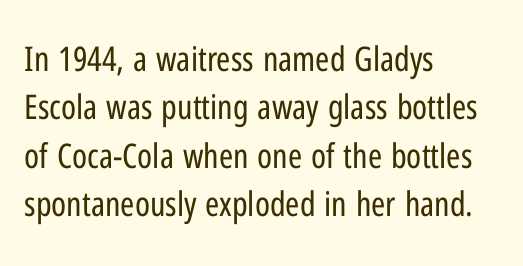
The image shows 34 px regular-weight, condensed sans-serif type, upright; set left-aligned, normal line spacing (1.42x), normal letter spacing, not underlined; low stroke contrast and a medium x-height.
